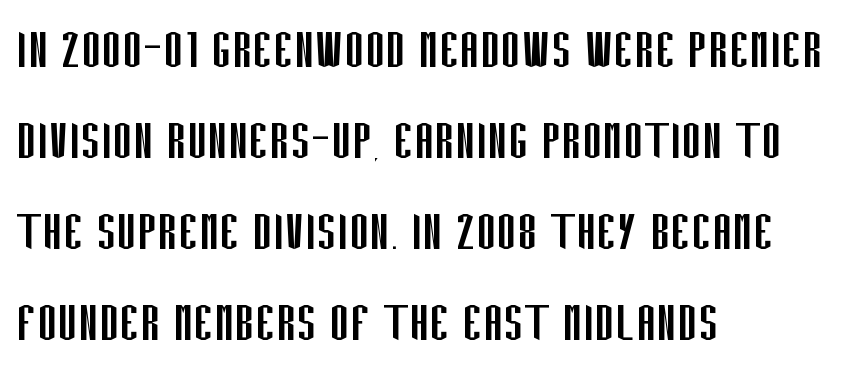
The gap between lines stays unmarked. Every row of glyphs begins at an identical x-position on the left. Each letter keeps its own natural width here, so spacing adapts to shape. The lettering holds an erect, upright posture throughout.
